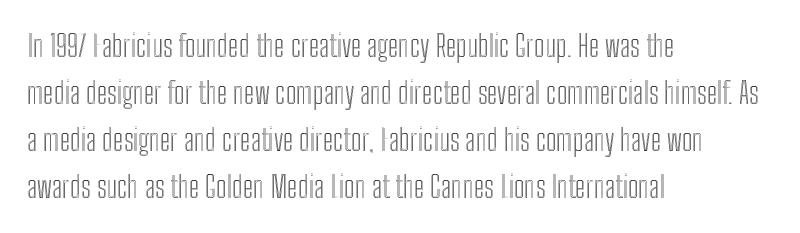
{"italic": "no", "width": "condensed", "x_height": "medium", "monospaced": "no", "underline": "no", "align": "left", "line_spacing": "normal", "line_spacing_ratio": 1.57, "letter_spacing": "normal", "letter_spacing_em": 0.0, "glyph_px": 30}
